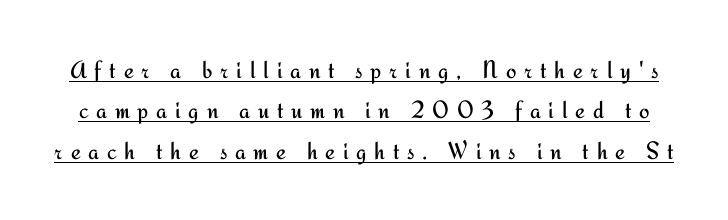
{"italic": "no", "bold": "no", "underline": "yes", "line_spacing": "normal", "line_spacing_ratio": 1.62, "letter_spacing": "wide", "letter_spacing_em": 0.31, "glyph_px": 25}
